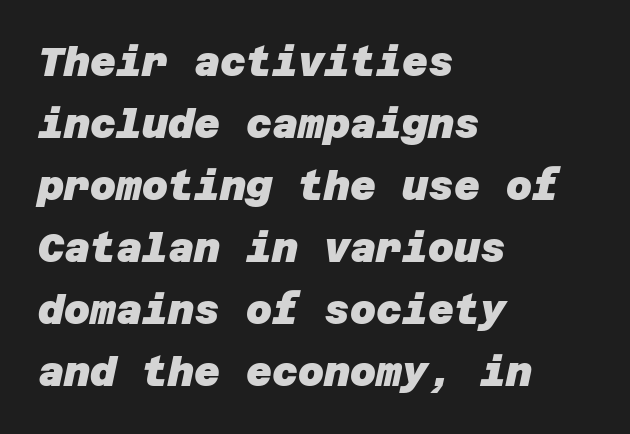
{"serif": "no", "bold": "yes", "weight": "heavy", "width": "normal", "stroke_contrast": "low", "x_height": "large", "underline": "no", "align": "left", "line_spacing": "normal", "line_spacing_ratio": 1.55, "letter_spacing": "normal", "letter_spacing_em": 0.0, "glyph_px": 40}
